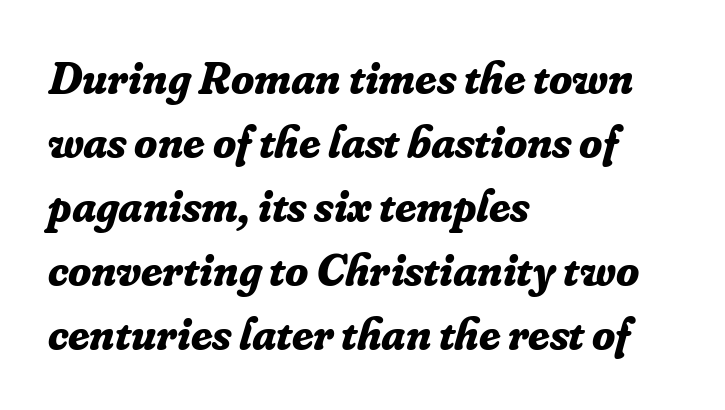
Observe the lean: these are italic letterforms. Examine the stroke ends and you'll spot serifs. The words here are not underlined. Pretty heavy lettering here — definitely bold. Tracking value appears to be zero — textbook default spacing. Regarding leading, the lines here are spaced in the standard way.
